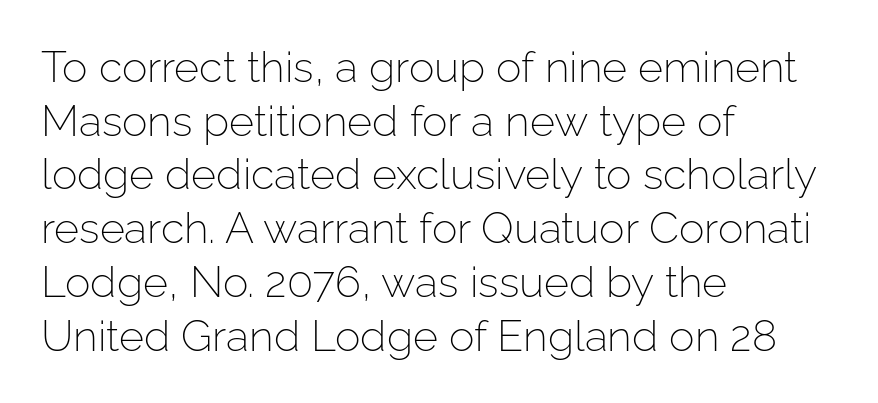
A clean baseline with only descenders dipping below it. The face looks like a standard text weight, possibly lighter. One glance says typical: line gaps are just what's usual. Note the varied advance widths — an 'i' is clearly narrower than an 'm'.
